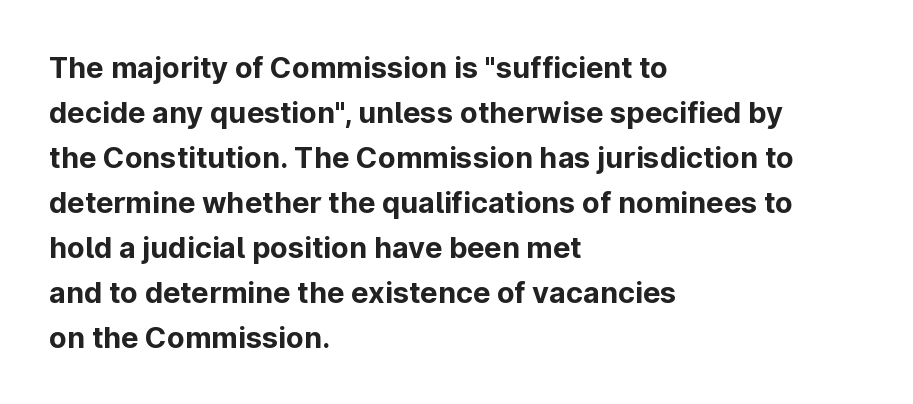
Q: Is the text bold? A: Yes.
Q: Is the text italic (slanted)? A: No, it is upright.
Q: Is the typeface a serif or a sans-serif typeface? A: Sans-serif.
Q: Is the text underlined? A: No.
Q: How is the paragraph aligned? A: Left-aligned.
Q: Is the spacing between letters normal or unusually wide? A: Normal.
Q: Is the spacing between lines tight, normal or loose? A: Normal.
Q: Width (condensed, normal, or wide)? A: Normal.
Q: Stroke contrast? A: Low.
Q: x-height? A: Medium.
Q: Monospaced? A: No.
